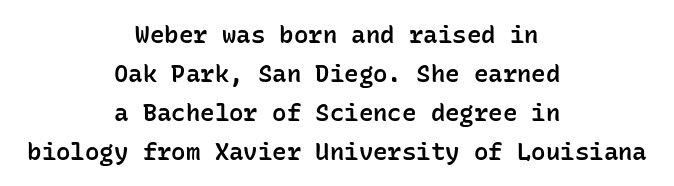
The image shows 24 px text type, upright; set centered, normal line spacing (1.62x), normal letter spacing, not underlined.
